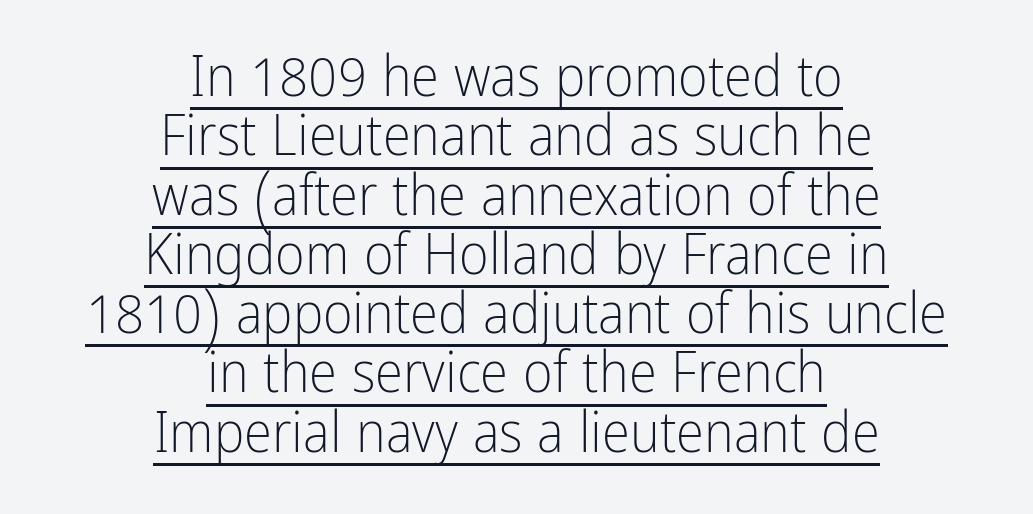
Is this a fixed-width face? No — the glyphs have proportional, varying widths. Quick note: not italic, upright. Horizontally, the lines are justified to the midpoint only. Heaviness? Minimal to ordinary, like unemphasized prose. Baseline-to-baseline distance is barely more than the letter height.
